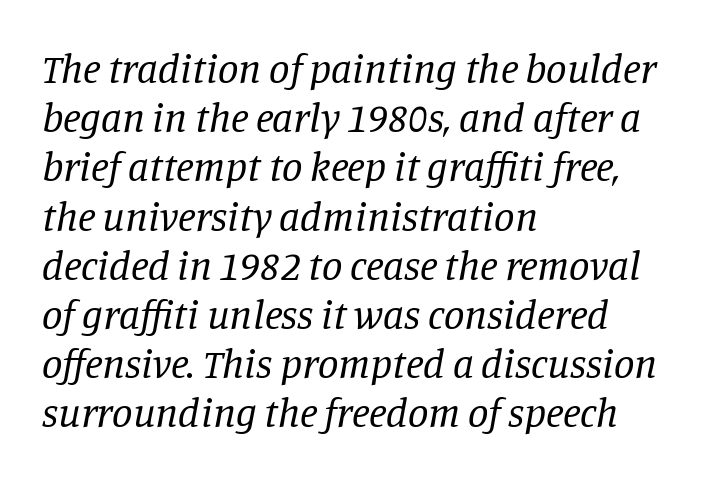
The type is set solid horizontally, with unmodified tracking. The passage shown is not underscored anywhere. The rag falls on the right side of this text block. Caption: face not bold, strokes unweighted. Emphasis-style slanted type is in use.
